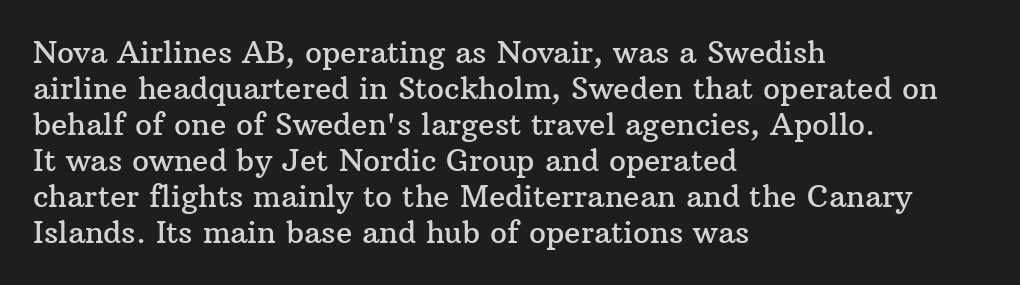
The tracking reads as untouched default to a designer's eye. Line starts are locked; line ends wander. Nobody drew a line under any word here. To sum up the face: it has serifs. The letters advance in unequal steps, a hallmark of proportional type.
